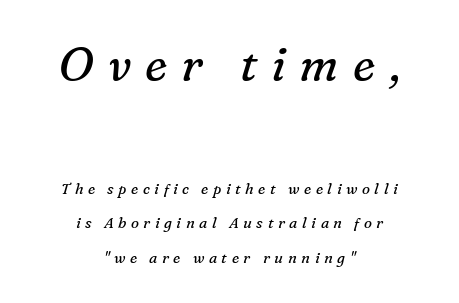
The image shows 46 px regular-weight serif type, italic (leaning right); set centered, loose line spacing (2.3x), unusually wide letter spacing (+0.3 em), not underlined; the first (top) block is 3.07x larger; medium stroke contrast and a medium x-height.
